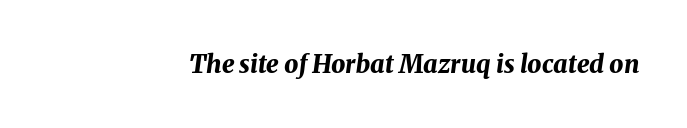
A typesetter would mark this as italic. In terms of letterspacing, this is plain default setting. Heavy, bold letterforms. Honestly, there is no underline to notice here at all.
